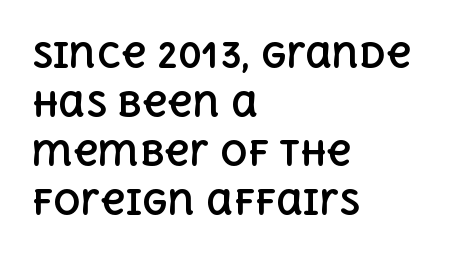
{"italic": "no", "bold": "yes", "weight": "bold", "width": "normal", "x_height": "large", "monospaced": "no", "underline": "no", "align": "left", "line_spacing": "normal", "line_spacing_ratio": 1.44, "letter_spacing": "normal", "letter_spacing_em": 0.0, "glyph_px": 34}
